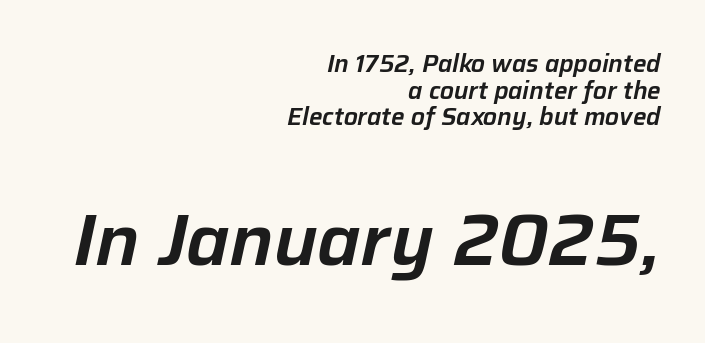
Quick note: italic. Does the bottom block carry the larger type? Yes, it does. How are the letters spaced? Ordinarily, with no added tracking. Underline: absent. How would I describe the line gaps? Narrow and economical. Character widths vary here, with narrow letters taking less room than wide ones.
